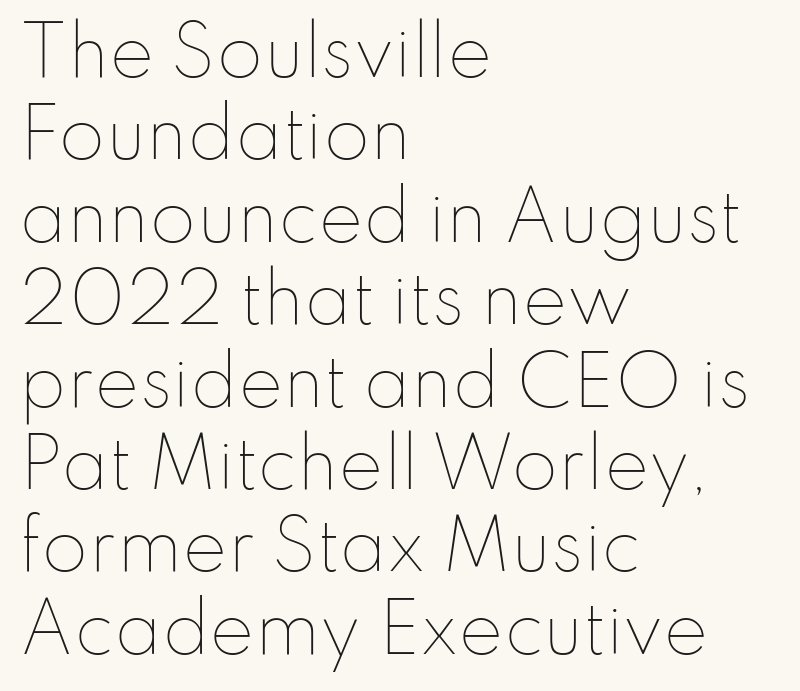
The image shows 67 px thin type, upright; set left-aligned, line spacing 1.23x, normal letter spacing, not underlined; low stroke contrast and a small x-height.
